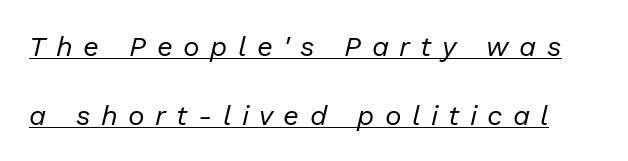
The image shows 28 px regular-weight type, italic (leaning right); set loose line spacing (2.46x), unusually wide letter spacing (+0.37 em), underlined; low stroke contrast and a medium x-height.
